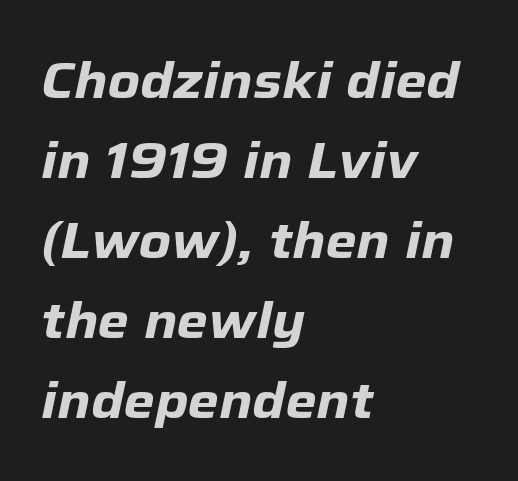
The image shows 50 px heavy type, italic (leaning right); set left-aligned, normal line spacing (1.6x), normal letter spacing, not underlined; low stroke contrast and a medium x-height.
